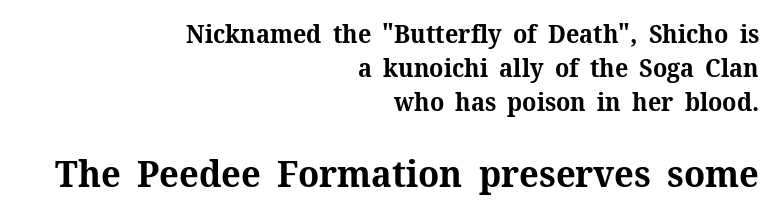
Q: Is the text bold? A: Yes.
Q: Is the text italic (slanted)? A: No, it is upright.
Q: Is the typeface a serif or a sans-serif typeface? A: Serif.
Q: Is the text underlined? A: No.
Q: How is the paragraph aligned? A: Right-aligned.
Q: Is the spacing between letters normal or unusually wide? A: Normal.
Q: Is the spacing between lines tight, normal or loose? A: Normal.
Q: Which block of text is set in a larger size, the first (top) or the second (bottom)? A: The second (bottom) one.
Q: Width (condensed, normal, or wide)? A: Normal.
Q: Stroke contrast? A: Medium.
Q: x-height? A: Medium.
Q: Monospaced? A: No.
